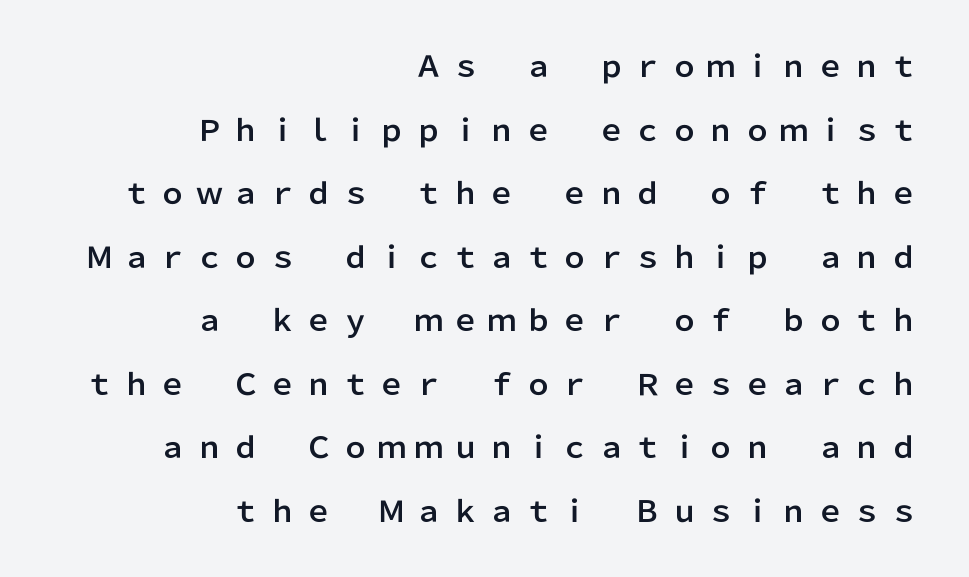
Q: Is the text italic (slanted)? A: No, it is upright.
Q: Is the typeface a serif or a sans-serif typeface? A: Sans-serif.
Q: Is the text underlined? A: No.
Q: How is the paragraph aligned? A: Right-aligned.
Q: Is the spacing between letters normal or unusually wide? A: Unusually wide.
Q: Is the spacing between lines tight, normal or loose? A: Loose.
Q: Width (condensed, normal, or wide)? A: Normal.
Q: Stroke contrast? A: Low.
Q: x-height? A: Medium.
Q: Monospaced? A: No.
